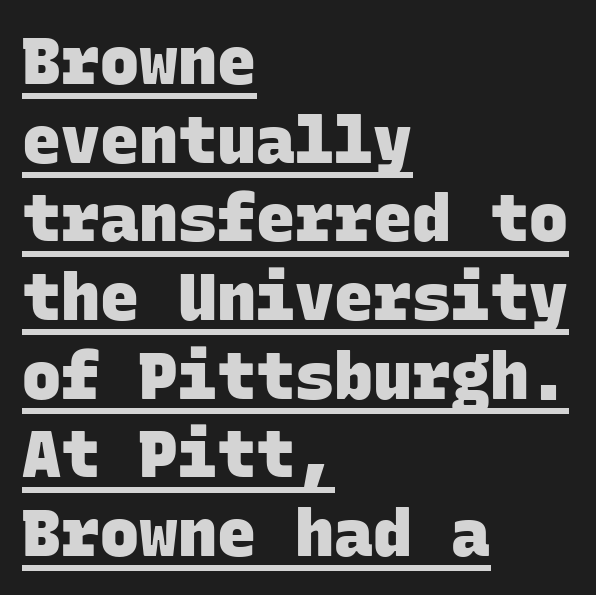
{"serif": "no", "bold": "yes", "weight": "heavy", "width": "normal", "stroke_contrast": "low", "x_height": "large", "monospaced": "yes", "underline": "yes", "align": "left", "line_spacing_ratio": 1.21, "letter_spacing": "normal", "letter_spacing_em": 0.0, "glyph_px": 65}
